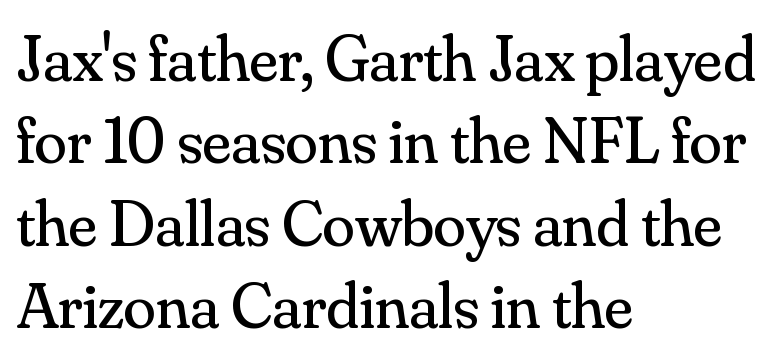
Does the type have serifs? Yes, each stem ends in a small foot. Lines of text with bare space underneath. Where is the straight margin? On the left. This sample uses plain, unmodified letter spacing.
